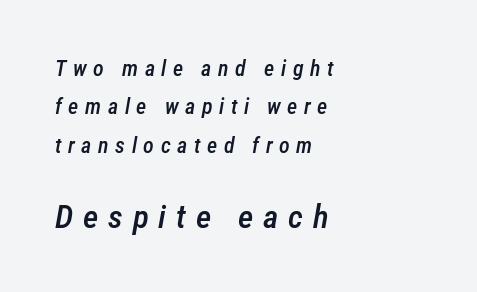
The image shows 33 px semibold, condensed type, italic (leaning right); set left-aligned, line spacing 1.75x, unusually wide letter spacing (+0.3 em), not underlined; the second (bottom) block is 1.5x larger; low stroke contrast and a medium x-height.
